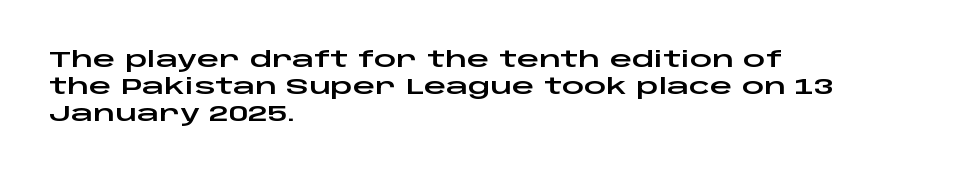
{"italic": "no", "underline": "no", "align": "left", "line_spacing_ratio": 1.23, "letter_spacing": "normal", "letter_spacing_em": 0.0, "glyph_px": 22}
